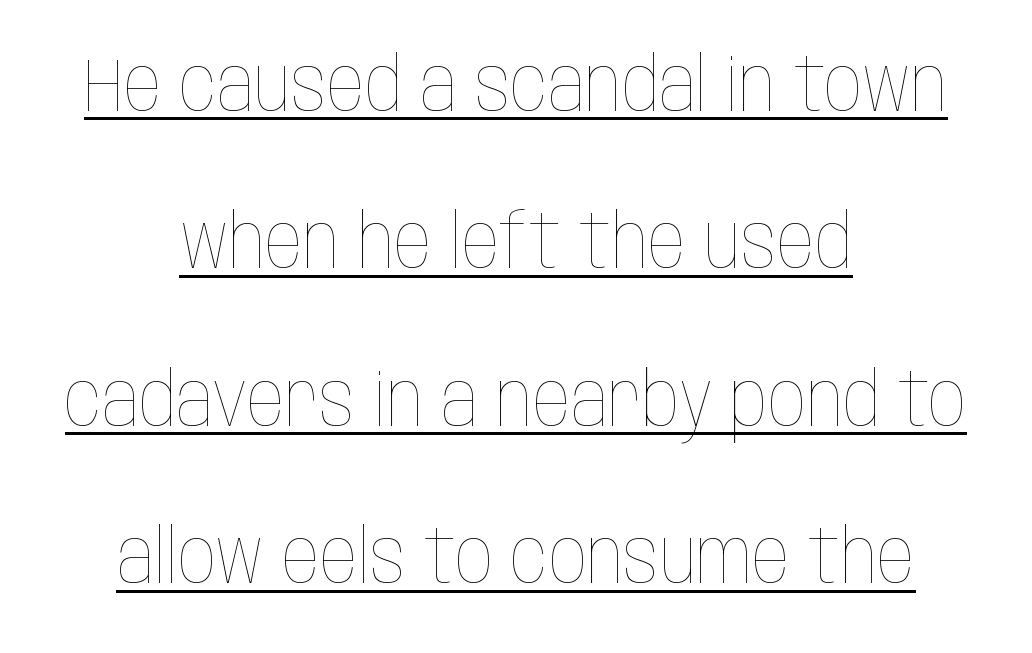
Q: Is the text bold? A: No.
Q: Is the text italic (slanted)? A: No, it is upright.
Q: Is the text underlined? A: Yes.
Q: How is the paragraph aligned? A: Centered.
Q: Is the spacing between letters normal or unusually wide? A: Normal.
Q: Is the spacing between lines tight, normal or loose? A: Loose.
Q: Width (condensed, normal, or wide)? A: Condensed.
Q: Stroke contrast? A: Low.
Q: x-height? A: Large.
Q: Monospaced? A: No.
